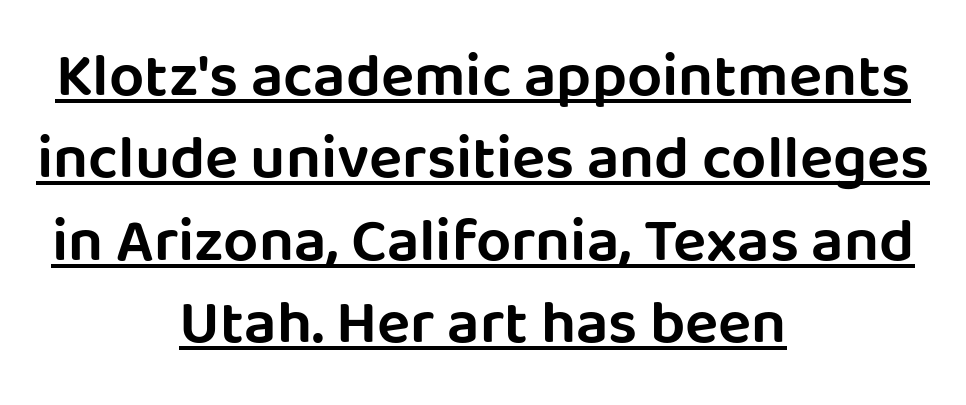
Q: Is the text italic (slanted)? A: No, it is upright.
Q: Is the typeface a serif or a sans-serif typeface? A: Sans-serif.
Q: Is the text underlined? A: Yes.
Q: How is the paragraph aligned? A: Centered.
Q: Is the spacing between letters normal or unusually wide? A: Normal.
Q: Is the spacing between lines tight, normal or loose? A: Normal.
Q: Width (condensed, normal, or wide)? A: Normal.
Q: Stroke contrast? A: Low.
Q: x-height? A: Large.
Q: Monospaced? A: No.
